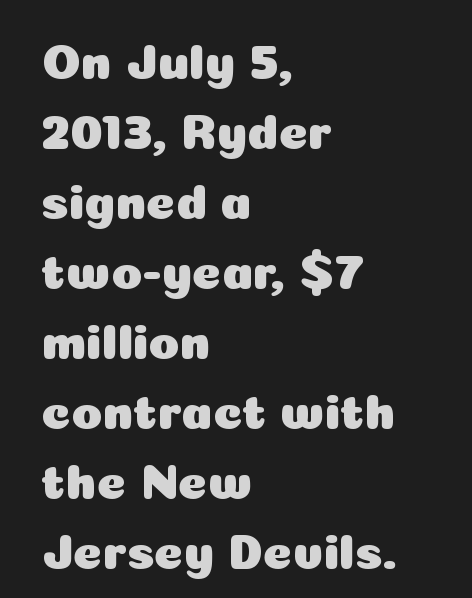
The image shows 50 px sans-serif type, upright; set left-aligned, normal line spacing (1.4x), normal letter spacing, not underlined; low stroke contrast and a medium x-height.
